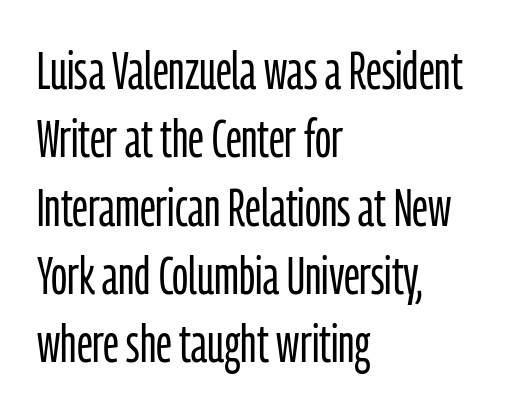
Q: Is the text bold? A: No.
Q: Is the text italic (slanted)? A: No, it is upright.
Q: Is the typeface a serif or a sans-serif typeface? A: Sans-serif.
Q: Is the text underlined? A: No.
Q: How is the paragraph aligned? A: Left-aligned.
Q: Is the spacing between letters normal or unusually wide? A: Normal.
Q: Is the spacing between lines tight, normal or loose? A: Normal.
Q: Width (condensed, normal, or wide)? A: Condensed.
Q: Stroke contrast? A: Low.
Q: x-height? A: Medium.
Q: Monospaced? A: No.
